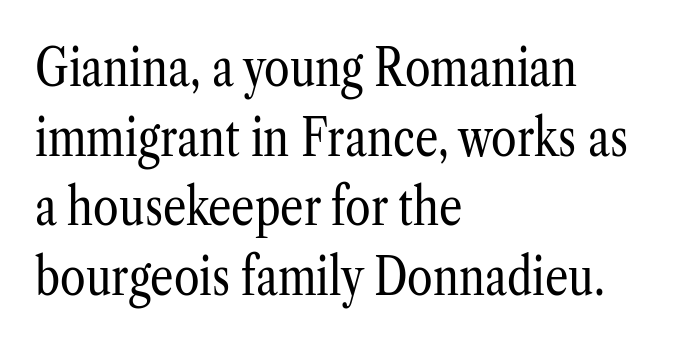
The letters advance in unequal steps, a hallmark of proportional type. A serif font was chosen for this passage. Is the type heavy? It reads as light-to-regular instead. Glance below the letters and you will spot only blank space.
